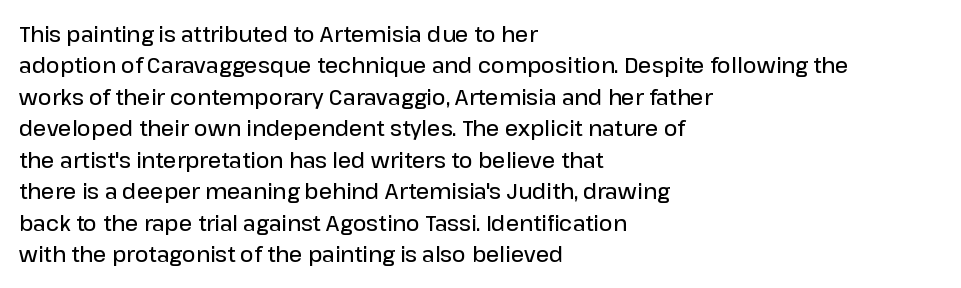
The image shows 21 px text type, upright; set left-aligned, normal line spacing (1.5x), normal letter spacing, not underlined.
